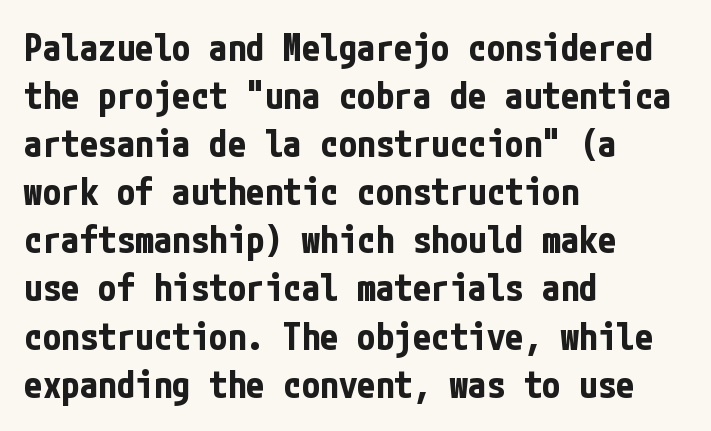
The image shows 37 px bold, condensed sans-serif type, upright; set left-aligned, normal line spacing (1.3x), normal letter spacing, not underlined; low stroke contrast and a medium x-height.
